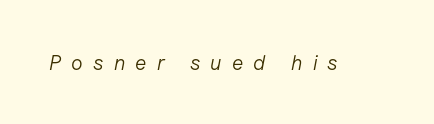
The image shows 21 px text type, italic (leaning right); set unusually wide letter spacing (+0.48 em), not underlined.
